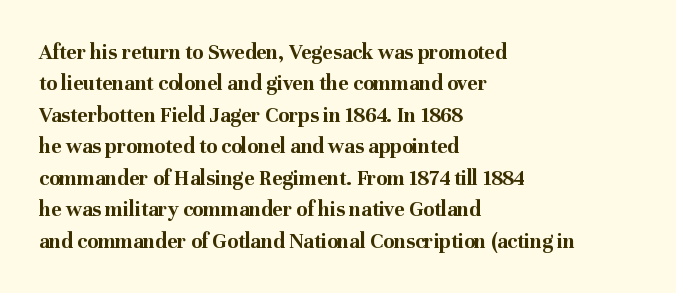
Q: Is the text bold? A: Yes.
Q: Is the text italic (slanted)? A: No, it is upright.
Q: Is the text underlined? A: No.
Q: How is the paragraph aligned? A: Left-aligned.
Q: Is the spacing between letters normal or unusually wide? A: Normal.
Q: Is the spacing between lines tight, normal or loose? A: Normal.
